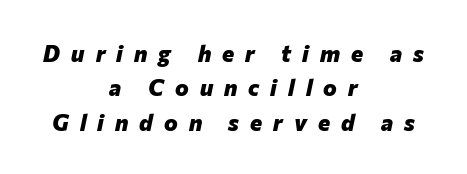
Notice how the stems are inclined rather than vertical — that's the hallmark of italics. One-word summary of the alignment: center. The space between consecutive lines is moderate. These lines carry a lot of weight — the face is fully bold.
